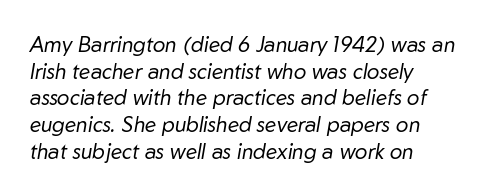
Q: Is the text bold? A: No.
Q: Is the text italic (slanted)? A: Yes, it leans right by about 10 degrees.
Q: Is the text underlined? A: No.
Q: How is the paragraph aligned? A: Left-aligned.
Q: Is the spacing between letters normal or unusually wide? A: Normal.
Q: Is the spacing between lines tight, normal or loose? A: Normal.
